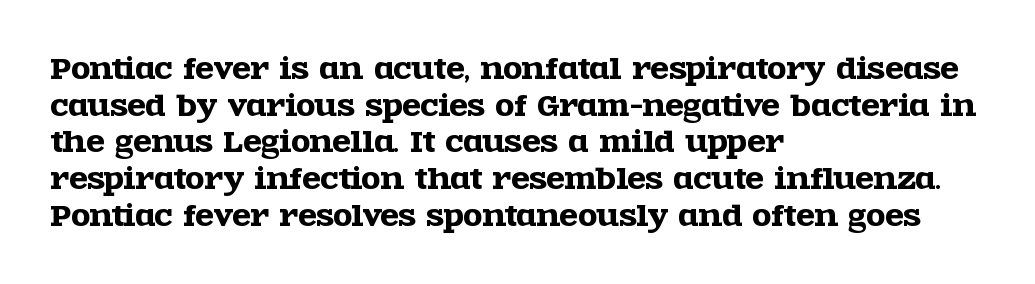
Alignment: flush left. The lettering stays uniformly vertical, giving the passage a roman look. The block of text has a typical density, with ordinary space between rows. Beneath every word, the page is bare. Compared with typical body copy, the letter spacing here is the same.
